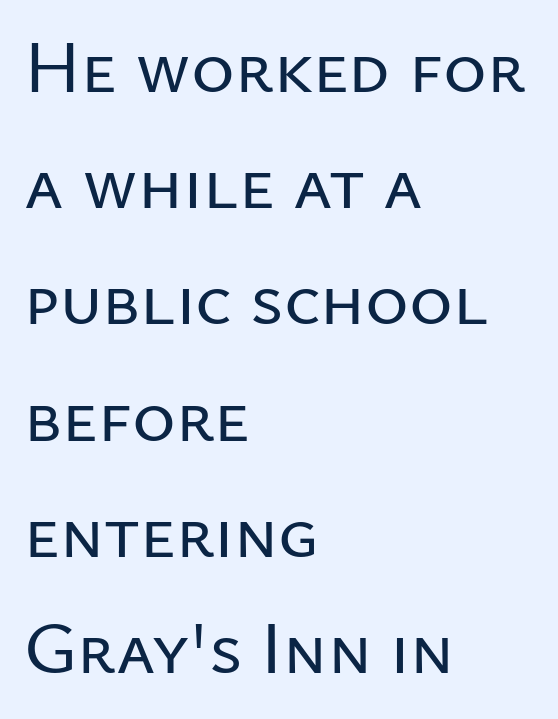
Q: Is the text italic (slanted)? A: No, it is upright.
Q: Is the typeface a serif or a sans-serif typeface? A: Sans-serif.
Q: Is the text underlined? A: No.
Q: How is the paragraph aligned? A: Left-aligned.
Q: Is the spacing between letters normal or unusually wide? A: Normal.
Q: Is the spacing between lines tight, normal or loose? A: Normal.
Q: Width (condensed, normal, or wide)? A: Normal.
Q: Stroke contrast? A: Low.
Q: x-height? A: Medium.
Q: Monospaced? A: No.
